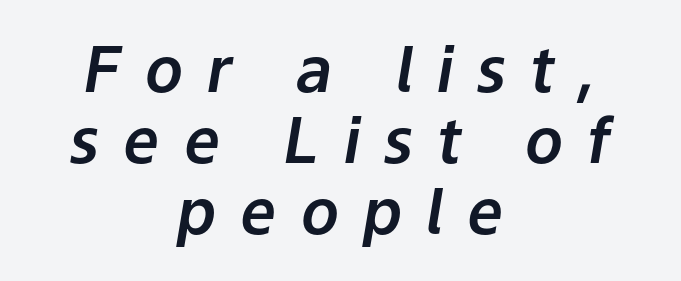
{"italic": "yes", "lean": "right", "slant_degrees": 9, "width": "normal", "stroke_contrast": "low", "x_height": "medium", "monospaced": "no", "underline": "no", "align": "center", "line_spacing": "tight", "line_spacing_ratio": 1.13, "letter_spacing": "wide", "letter_spacing_em": 0.38, "glyph_px": 63}
